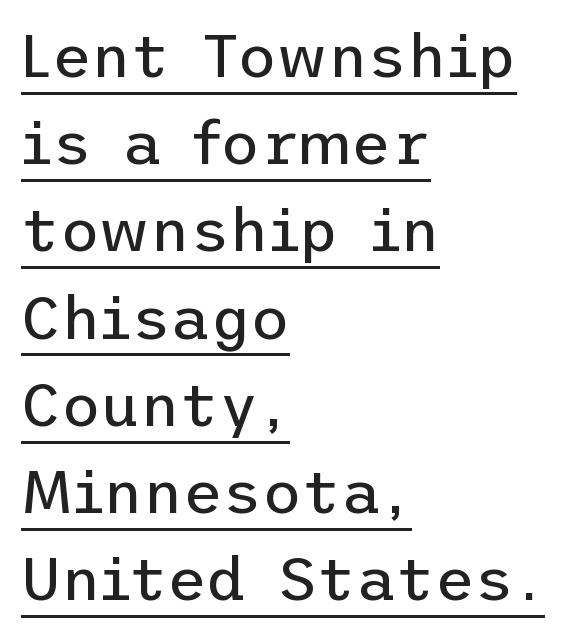
{"serif": "no", "italic": "no", "bold": "no", "weight": "regular", "width": "normal", "stroke_contrast": "low", "x_height": "medium", "underline": "yes", "align": "left", "line_spacing": "normal", "line_spacing_ratio": 1.43, "letter_spacing": "normal", "letter_spacing_em": 0.0, "glyph_px": 61}
